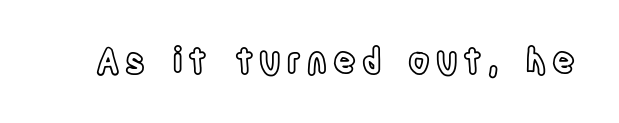
You could not count columns in this text — the font is proportionally spaced. Rendered with straight, roman letterforms. Words float on clear page, feet unadorned.
